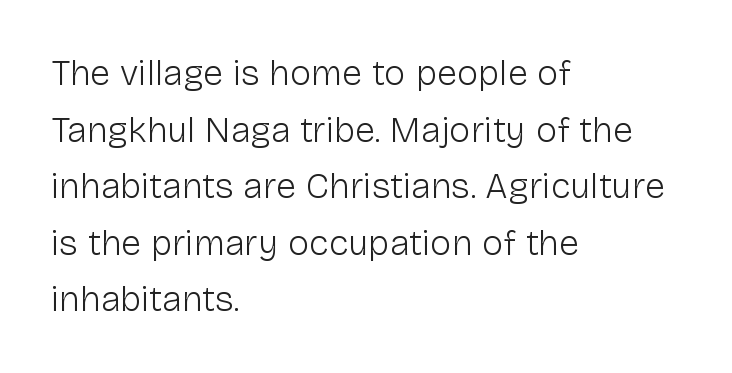
{"serif": "no", "italic": "no", "bold": "no", "weight": "light", "width": "normal", "stroke_contrast": "low", "x_height": "medium", "monospaced": "no", "underline": "no", "align": "left", "line_spacing": "normal", "line_spacing_ratio": 1.57, "letter_spacing": "normal", "letter_spacing_em": 0.0, "glyph_px": 36}
